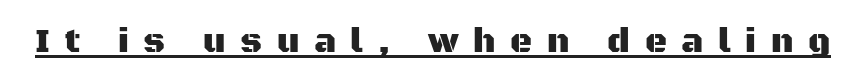
The image shows 34 px sans-serif type, upright; set unusually wide letter spacing (+0.43 em), underlined; medium stroke contrast and a large x-height.
